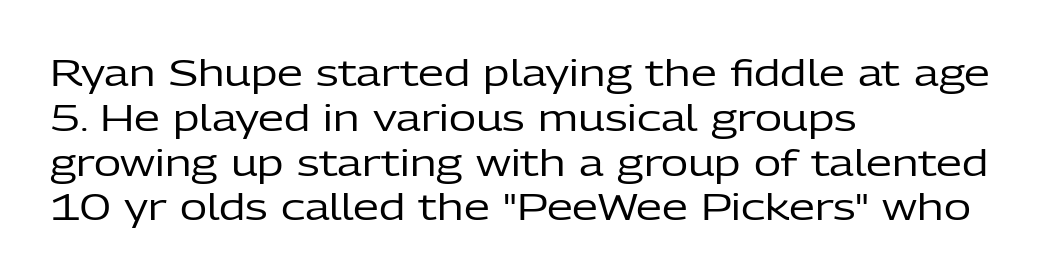
Q: Is the text bold? A: No.
Q: Is the text italic (slanted)? A: No, it is upright.
Q: Is the typeface a serif or a sans-serif typeface? A: Sans-serif.
Q: Is the text underlined? A: No.
Q: How is the paragraph aligned? A: Left-aligned.
Q: Is the spacing between letters normal or unusually wide? A: Normal.
Q: Width (condensed, normal, or wide)? A: Normal.
Q: Stroke contrast? A: Low.
Q: x-height? A: Medium.
Q: Monospaced? A: No.
